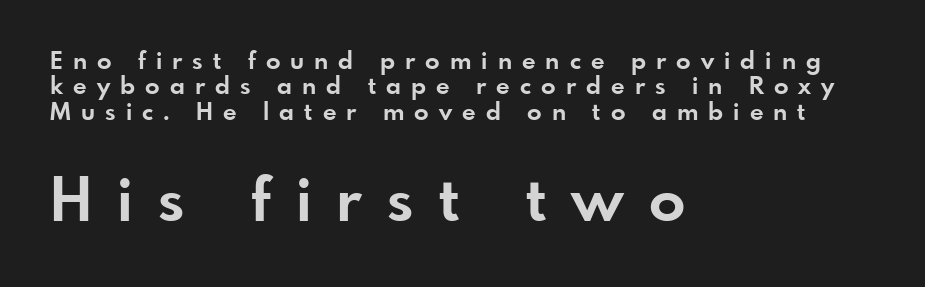
The image shows 60 px bold sans-serif type, upright; set left-aligned, tight line spacing (1.06x), unusually wide letter spacing (+0.42 em), not underlined; the second (bottom) block is 2.5x larger; low stroke contrast and a small x-height.
